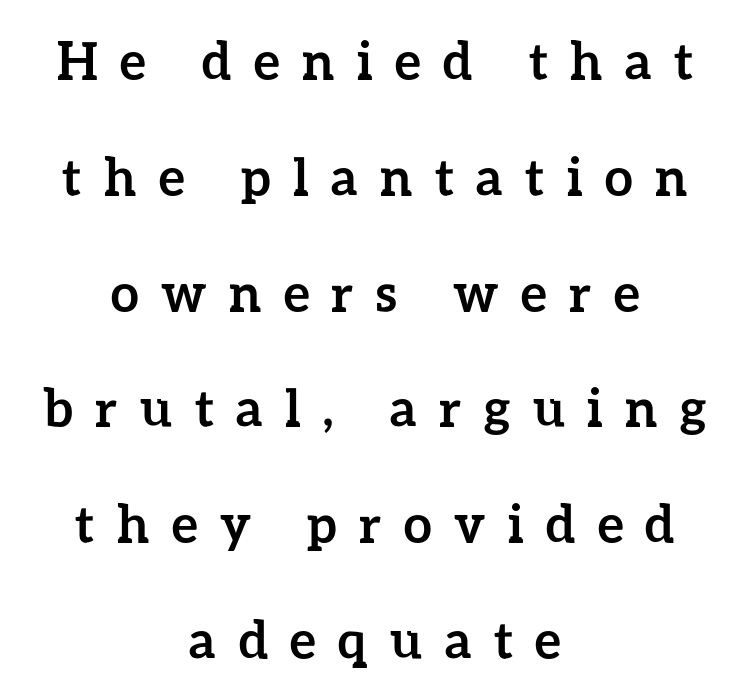
The image shows 51 px semibold type, upright; set centered, loose line spacing (2.27x), unusually wide letter spacing (+0.44 em), not underlined; low stroke contrast and a medium x-height.
